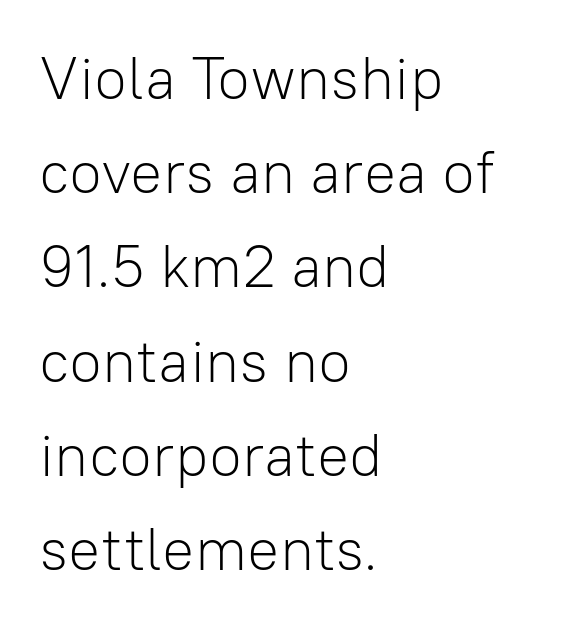
{"serif": "no", "italic": "no", "bold": "no", "weight": "light", "width": "normal", "stroke_contrast": "low", "x_height": "medium", "monospaced": "no", "underline": "no", "align": "left", "line_spacing": "normal", "line_spacing_ratio": 1.57, "letter_spacing": "normal", "letter_spacing_em": 0.0, "glyph_px": 60}
